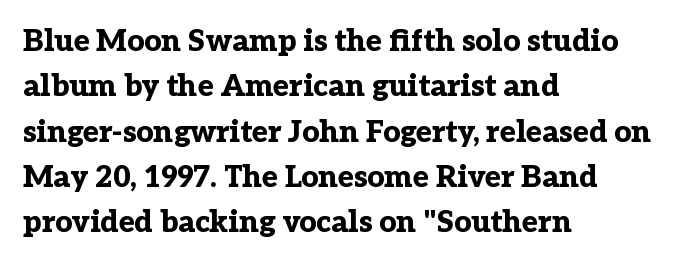
The image shows 30 px bold serif type, upright; set left-aligned, normal line spacing (1.51x), normal letter spacing, not underlined; low stroke contrast and a medium x-height.
